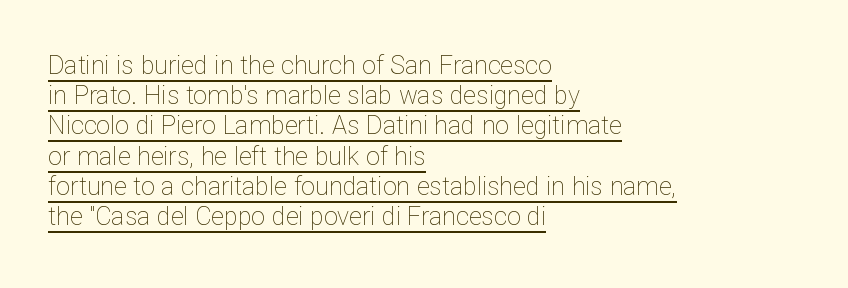
{"italic": "no", "bold": "no", "underline": "yes", "align": "left", "line_spacing_ratio": 1.21, "letter_spacing": "normal", "letter_spacing_em": 0.0, "glyph_px": 25}
